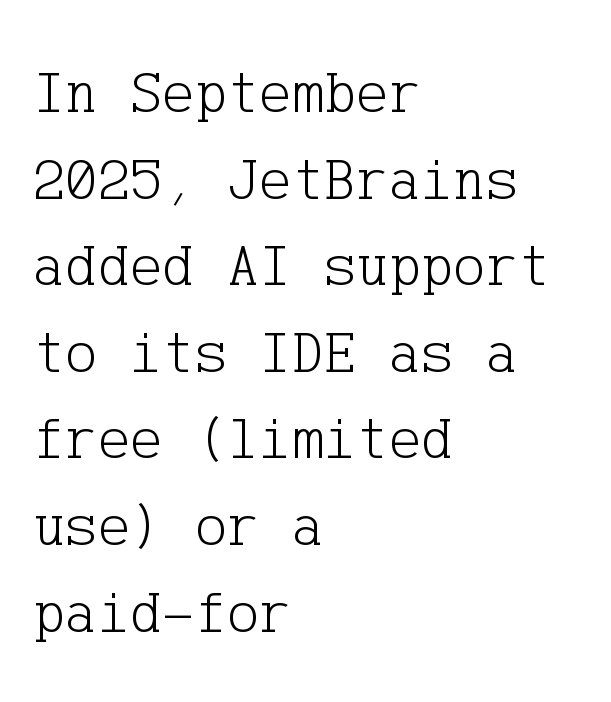
{"serif": "yes", "italic": "no", "bold": "no", "weight": "light", "width": "normal", "stroke_contrast": "low", "x_height": "medium", "underline": "no", "align": "left", "line_spacing": "normal", "line_spacing_ratio": 1.42, "letter_spacing": "normal", "letter_spacing_em": 0.0, "glyph_px": 61}
